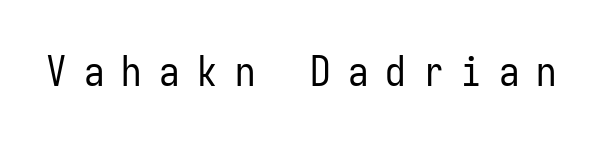
Q: Is the text bold? A: No.
Q: Is the text italic (slanted)? A: No, it is upright.
Q: Is the typeface a serif or a sans-serif typeface? A: Sans-serif.
Q: Is the text underlined? A: No.
Q: Is the spacing between letters normal or unusually wide? A: Unusually wide.
Q: Width (condensed, normal, or wide)? A: Condensed.
Q: Stroke contrast? A: Low.
Q: x-height? A: Medium.
Q: Monospaced? A: Yes.
